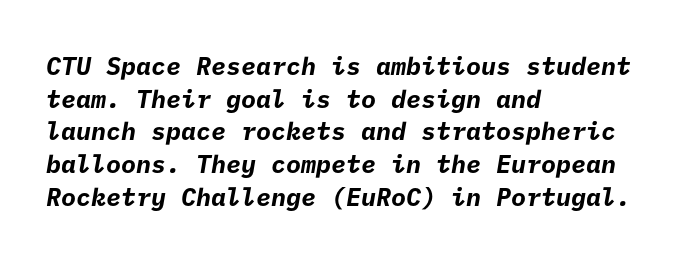
{"bold": "yes", "underline": "no", "align": "left", "line_spacing": "normal", "line_spacing_ratio": 1.31, "letter_spacing": "normal", "letter_spacing_em": 0.0, "glyph_px": 25}
